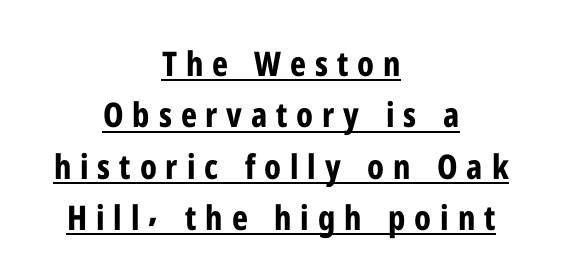
{"serif": "no", "italic": "no", "bold": "yes", "weight": "bold", "width": "condensed", "stroke_contrast": "low", "x_height": "medium", "monospaced": "no", "underline": "yes", "align": "center", "line_spacing": "normal", "line_spacing_ratio": 1.51, "letter_spacing": "wide", "letter_spacing_em": 0.26, "glyph_px": 34}
